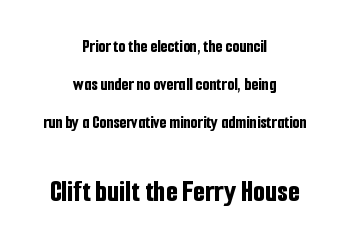
Proportional: the letters do not fall into vertical columns. It's the straight-up-and-down kind of type. Plenty of ink on the page — the face is bold. Visually, the bottom section dominates because its glyphs are scaled up.
